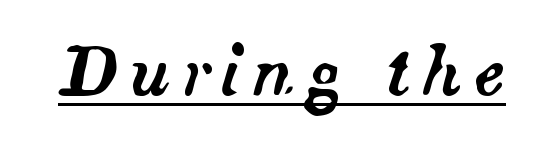
{"italic": "yes", "lean": "right", "slant_degrees": 14, "width": "normal", "stroke_contrast": "medium", "x_height": "small", "monospaced": "no", "underline": "yes", "glyph_px": 65}
